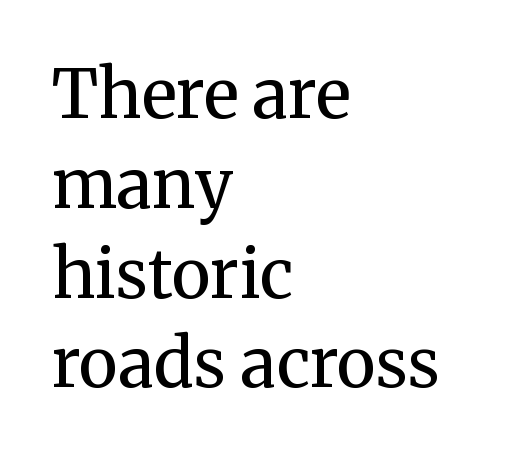
The image shows 67 px regular-weight serif type, upright; set left-aligned, normal line spacing (1.34x), normal letter spacing, not underlined; medium stroke contrast and a medium x-height.
